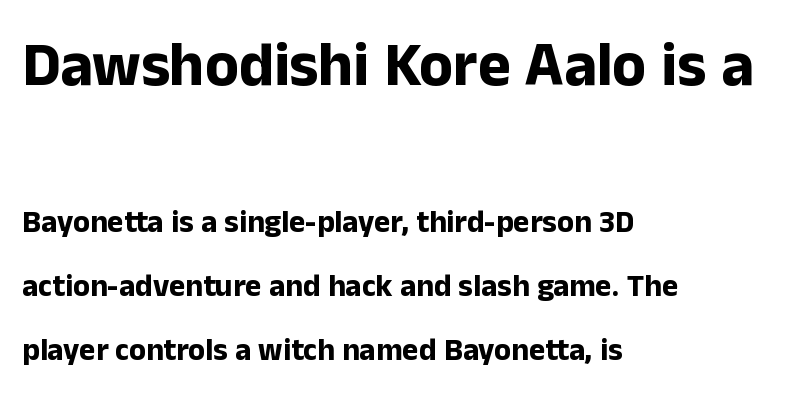
A student would notice the top passage is typeset larger than what follows. Serif or sans? Sans — the stroke terminals are bare. The baseline area is clear. Honestly, the rows look like they've been pulled way apart.
